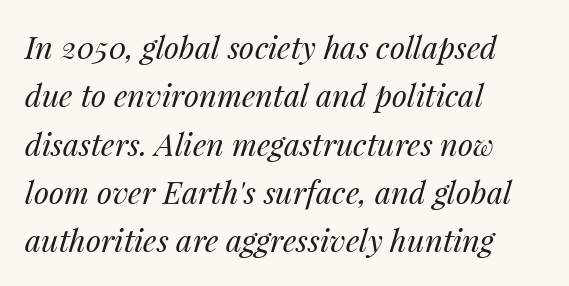
The image shows 31 px regular-weight type, italic (leaning right); set left-aligned, normal line spacing (1.56x), normal letter spacing, not underlined; medium stroke contrast and a medium x-height.
